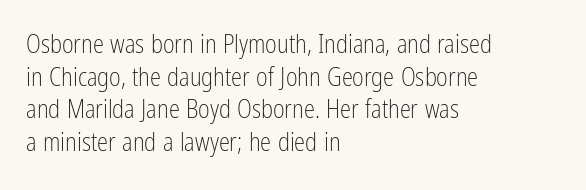
What's the leading like? Ordinary, nothing unusual. The passage shown has conventional tracking throughout. The typography opts for an upright posture over an oblique one. The passage is arranged the way most books set body copy — flush left.
